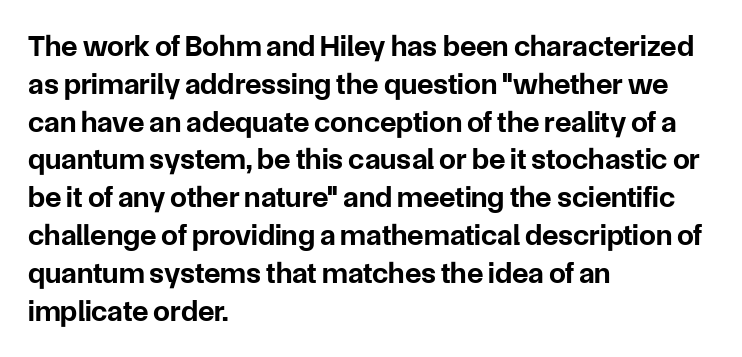
The image shows 30 px bold sans-serif type, upright; set left-aligned, normal line spacing (1.26x), normal letter spacing, not underlined; low stroke contrast and a medium x-height.
